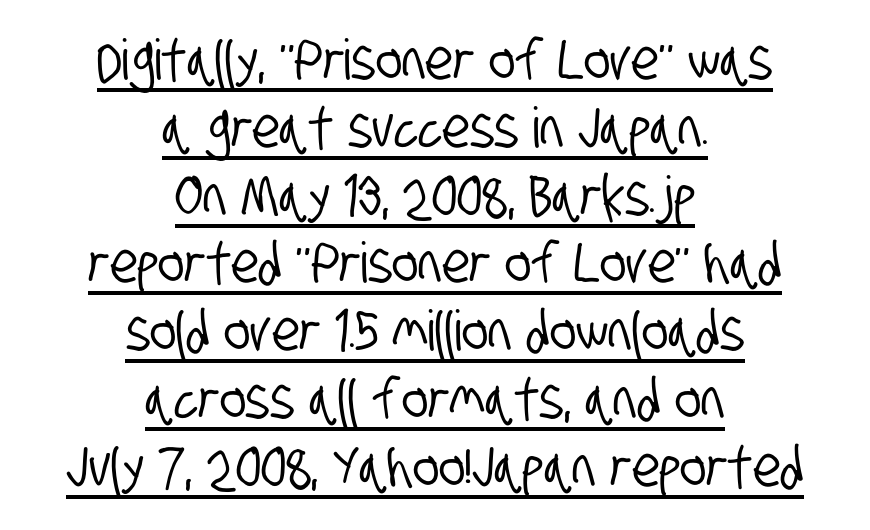
Q: Is the typeface a serif or a sans-serif typeface? A: Sans-serif.
Q: Is the text underlined? A: Yes.
Q: How is the paragraph aligned? A: Centered.
Q: Is the spacing between letters normal or unusually wide? A: Normal.
Q: Width (condensed, normal, or wide)? A: Condensed.
Q: Stroke contrast? A: Low.
Q: x-height? A: Large.
Q: Monospaced? A: No.
